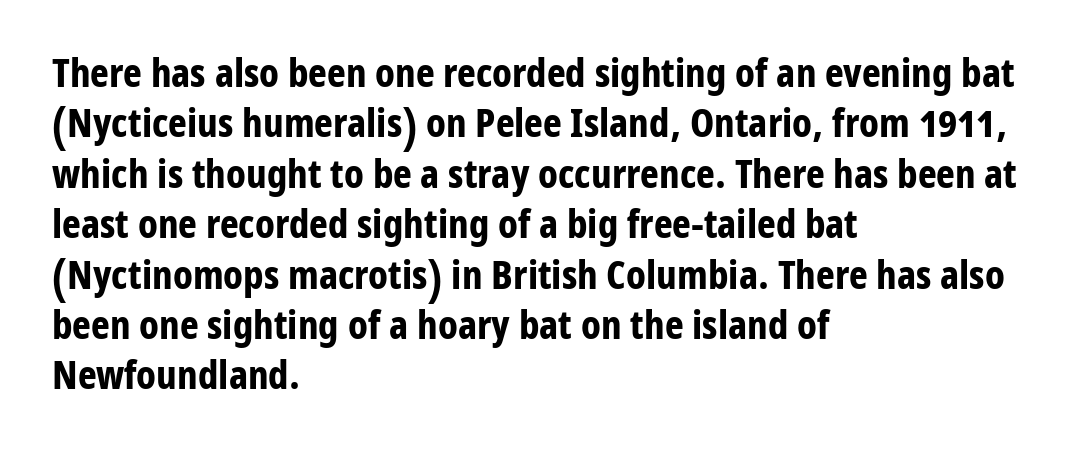
Does the weight exceed regular? Yes, all the way to bold. Does the leading feel generous? No, just average. Notice how the stems are strictly vertical — no italics here. The designer went with a sans here, leaving each stem footless. A bare baseline throughout the passage. Do the characters align in a grid? No, the font is proportional.
